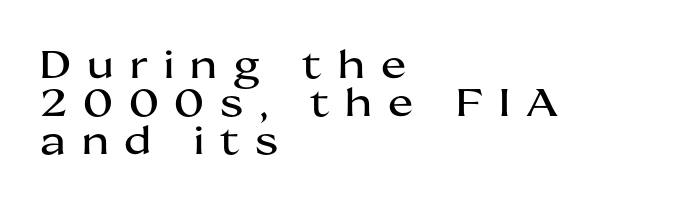
The image shows 38 px wide type, upright; set left-aligned, tight line spacing (1.0x), unusually wide letter spacing (+0.42 em), not underlined; medium stroke contrast and a medium x-height.
